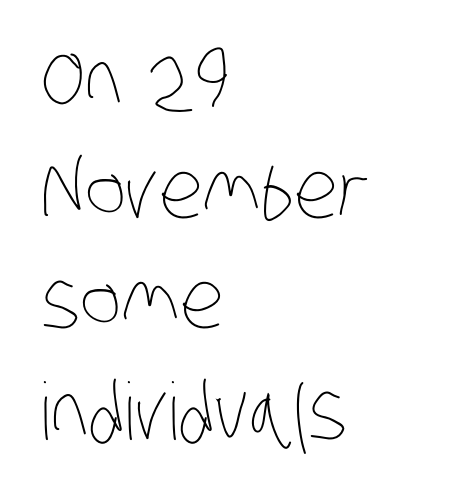
Q: Is the text bold? A: No.
Q: Is the text underlined? A: No.
Q: How is the paragraph aligned? A: Left-aligned.
Q: Is the spacing between letters normal or unusually wide? A: Normal.
Q: Is the spacing between lines tight, normal or loose? A: Normal.
Q: Width (condensed, normal, or wide)? A: Condensed.
Q: Stroke contrast? A: Low.
Q: x-height? A: Large.
Q: Monospaced? A: No.
